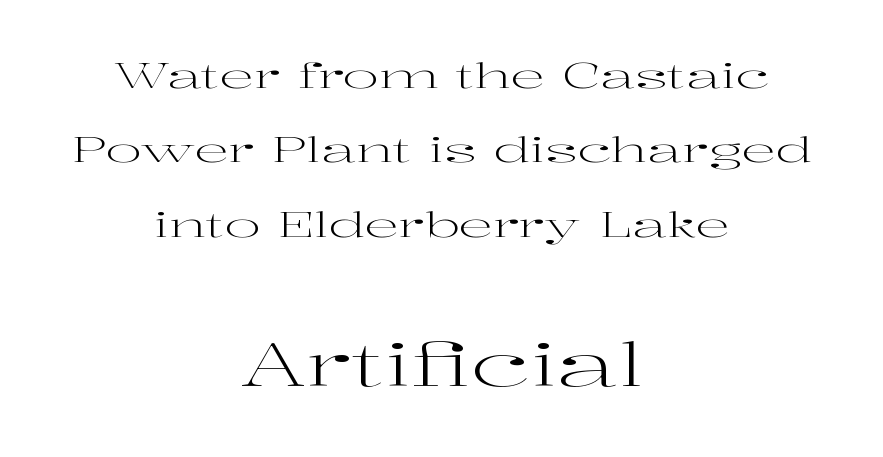
The image shows 60 px regular-weight, wide serif type, upright; set centered, loose line spacing (2.19x), normal letter spacing, not underlined; the second (bottom) block is 1.76x larger; high stroke contrast and a medium x-height.
